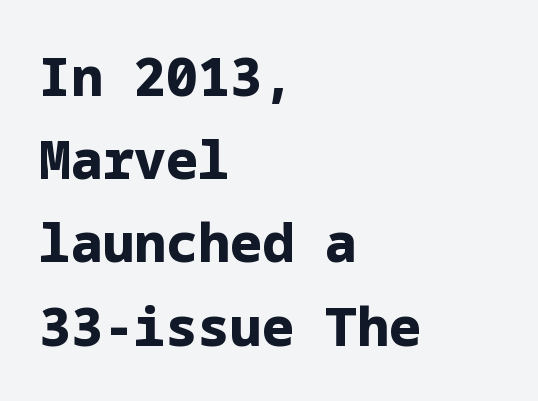
Q: Is the text bold? A: Yes.
Q: Is the text italic (slanted)? A: No, it is upright.
Q: Is the typeface a serif or a sans-serif typeface? A: Sans-serif.
Q: Is the text underlined? A: No.
Q: How is the paragraph aligned? A: Left-aligned.
Q: Is the spacing between letters normal or unusually wide? A: Normal.
Q: Is the spacing between lines tight, normal or loose? A: Normal.
Q: Width (condensed, normal, or wide)? A: Normal.
Q: Stroke contrast? A: Low.
Q: x-height? A: Medium.
